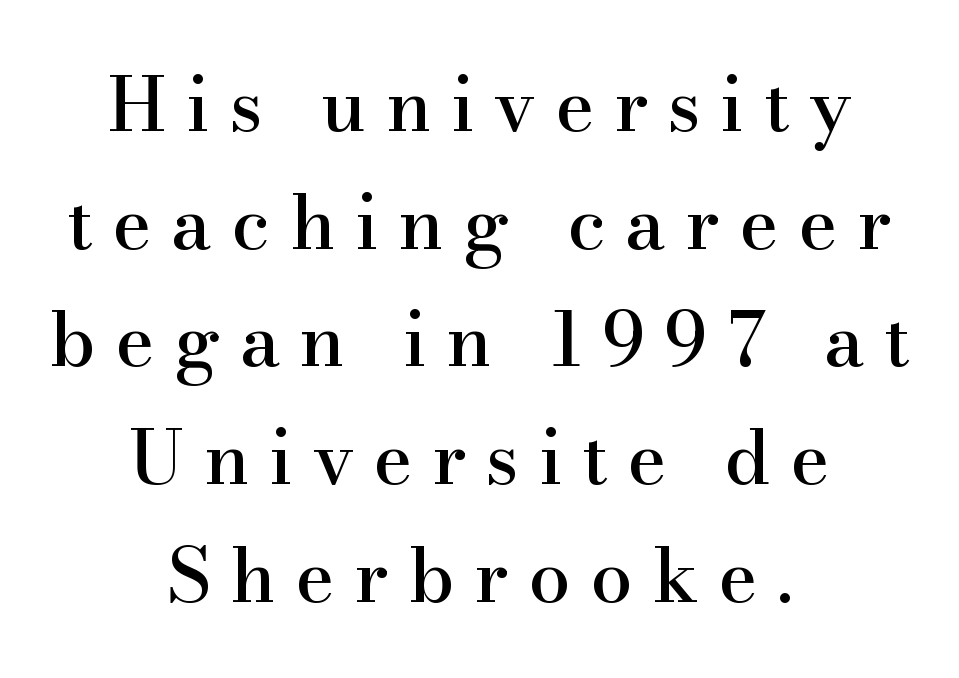
The characters display serif detailing at their extremities. The whitespace from short lines is split evenly between both sides. The letterforms stand isolated, each surrounded by extra space. Proportional: the letters do not fall into vertical columns. Unlike italic type, these characters show no tilt at all. Rows of type keep a routine distance in the vertical direction.
